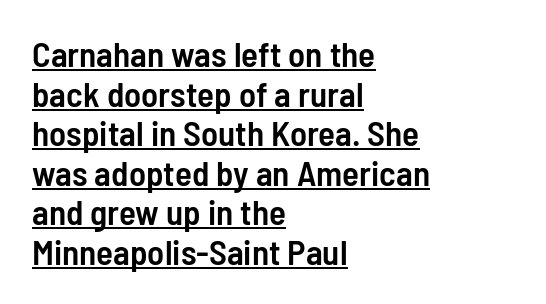
{"serif": "no", "italic": "no", "bold": "semi", "weight": "semibold", "width": "condensed", "stroke_contrast": "low", "x_height": "medium", "monospaced": "no", "underline": "yes", "align": "left", "line_spacing": "tight", "line_spacing_ratio": 1.13, "letter_spacing": "normal", "letter_spacing_em": 0.0, "glyph_px": 35}
